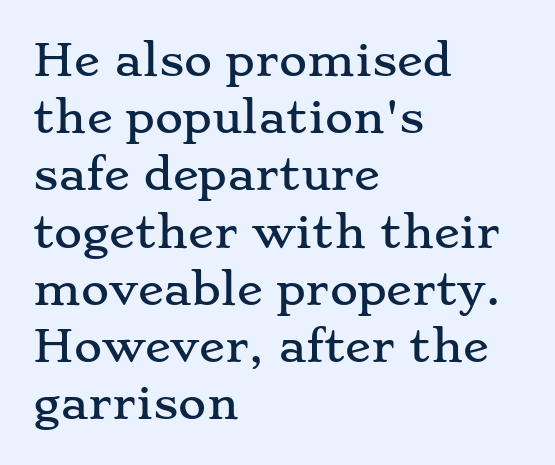
{"serif": "yes", "italic": "no", "width": "wide", "stroke_contrast": "low", "x_height": "small", "monospaced": "no", "underline": "no", "align": "left", "line_spacing": "normal", "line_spacing_ratio": 1.33, "letter_spacing": "normal", "letter_spacing_em": 0.0, "glyph_px": 43}
